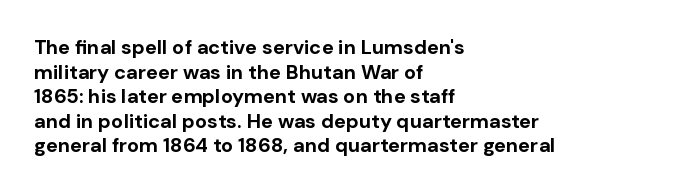
The foot of each line stays bare and open. The letters are bold, with thick, heavy strokes. The letters stand straight up with perfectly vertical stems. Compared with typical body copy, the letter spacing here is the same. These lines stack with their left ends in a neat column.
